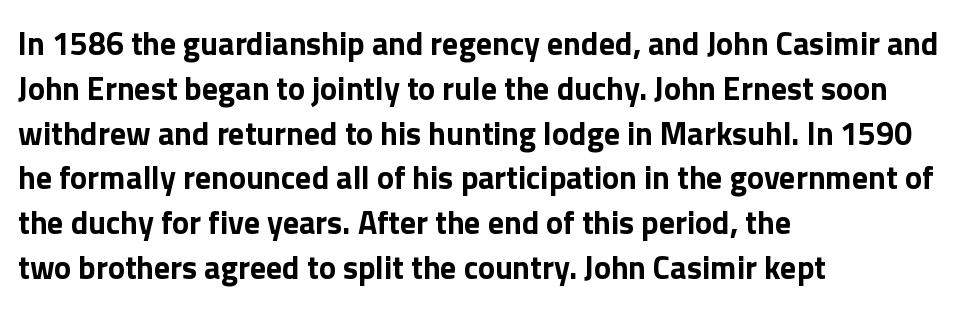
{"serif": "no", "italic": "no", "bold": "yes", "weight": "bold", "width": "normal", "x_height": "medium", "monospaced": "no", "underline": "no", "align": "left", "line_spacing": "normal", "line_spacing_ratio": 1.4, "letter_spacing": "normal", "letter_spacing_em": 0.0, "glyph_px": 32}
